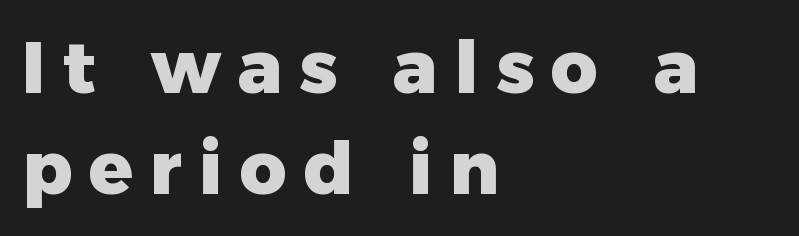
Q: Is the text bold? A: Yes.
Q: Is the text italic (slanted)? A: No, it is upright.
Q: Is the typeface a serif or a sans-serif typeface? A: Sans-serif.
Q: Is the text underlined? A: No.
Q: How is the paragraph aligned? A: Left-aligned.
Q: Is the spacing between letters normal or unusually wide? A: Unusually wide.
Q: Is the spacing between lines tight, normal or loose? A: Normal.
Q: Width (condensed, normal, or wide)? A: Normal.
Q: Stroke contrast? A: Low.
Q: x-height? A: Medium.
Q: Monospaced? A: No.
